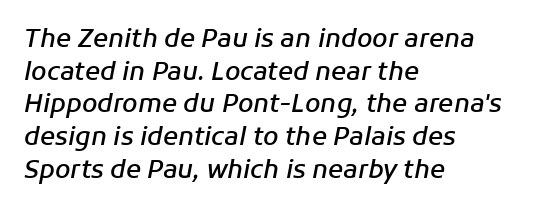
The type is set solid horizontally, with unmodified tracking. Bold? Not quite — semibold, heavier than regular but stopping short. In CSS terms this would be text-align: left. Reading down the column, the eye jumps a familiar distance to each next line.
